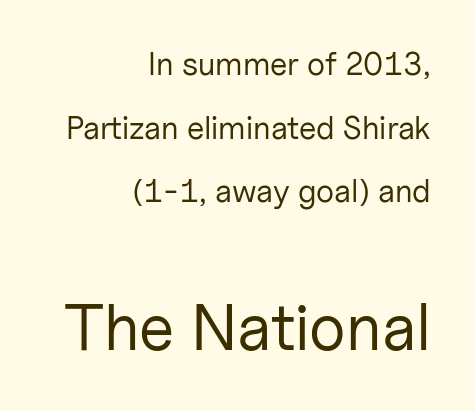
The image shows 65 px regular-weight sans-serif type, upright; set right-aligned, loose line spacing (1.99x), normal letter spacing, not underlined; the second (bottom) block is 2.03x larger; low stroke contrast and a medium x-height.
